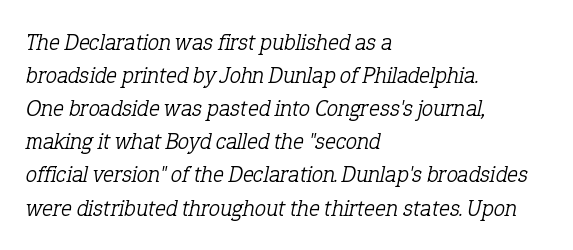
The image shows 23 px text type, italic (leaning right); set left-aligned, normal line spacing (1.44x), normal letter spacing, not underlined.
